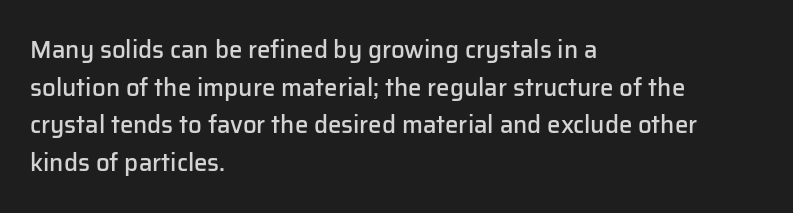
Q: Is the text bold? A: Semi-bold.
Q: Is the text italic (slanted)? A: No, it is upright.
Q: Is the text underlined? A: No.
Q: How is the paragraph aligned? A: Left-aligned.
Q: Is the spacing between letters normal or unusually wide? A: Normal.
Q: Is the spacing between lines tight, normal or loose? A: Normal.
